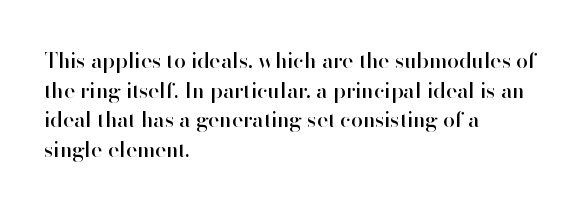
The image shows 21 px text type, upright; set left-aligned, normal line spacing (1.41x), normal letter spacing, not underlined.
